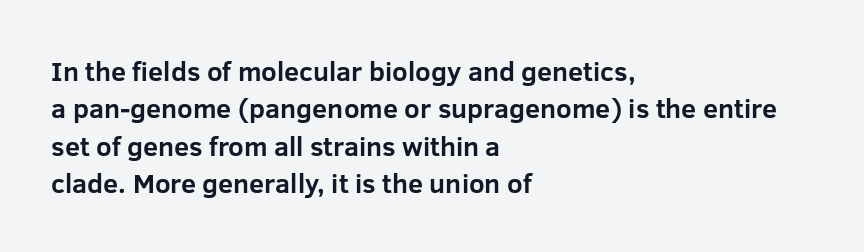
Q: Is the text bold? A: Yes.
Q: Is the text italic (slanted)? A: No, it is upright.
Q: Is the text underlined? A: No.
Q: How is the paragraph aligned? A: Left-aligned.
Q: Is the spacing between letters normal or unusually wide? A: Normal.
Q: Is the spacing between lines tight, normal or loose? A: Normal.
